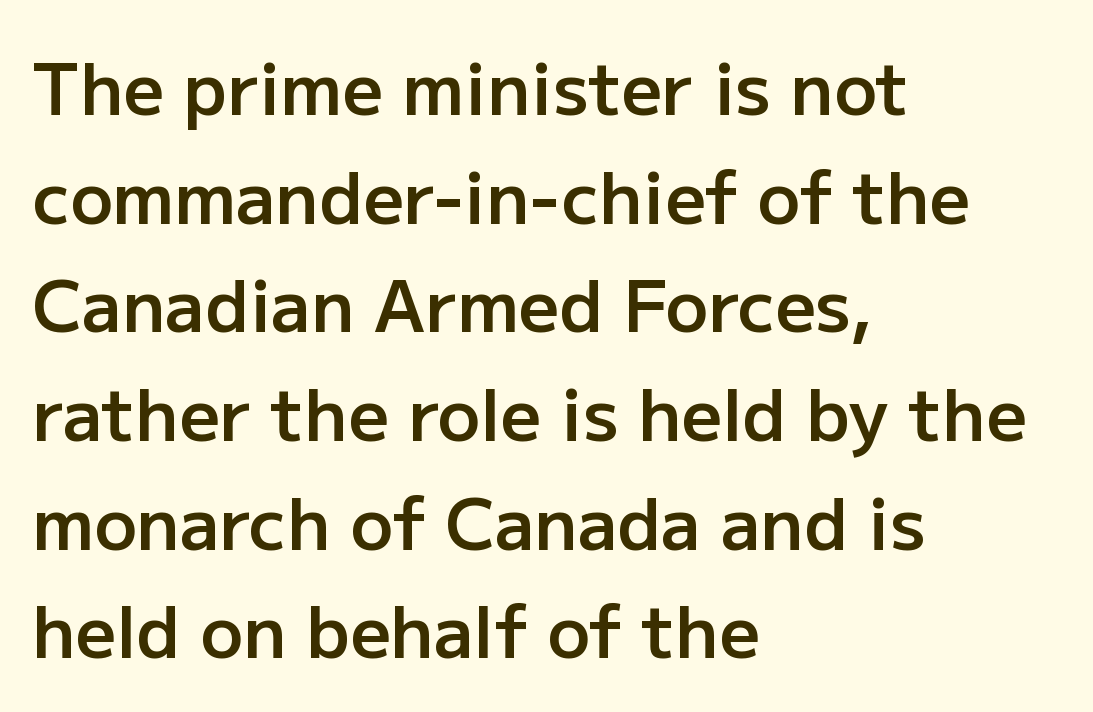
The image shows 71 px semibold sans-serif type, upright; set left-aligned, normal line spacing (1.53x), normal letter spacing, not underlined; low stroke contrast and a medium x-height.
